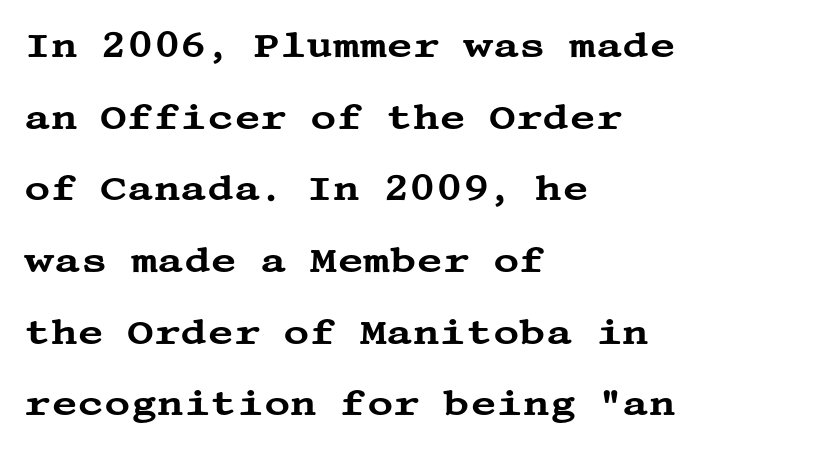
Q: Is the text italic (slanted)? A: No, it is upright.
Q: Is the typeface a serif or a sans-serif typeface? A: Serif.
Q: Is the text underlined? A: No.
Q: How is the paragraph aligned? A: Left-aligned.
Q: Is the spacing between letters normal or unusually wide? A: Normal.
Q: Is the spacing between lines tight, normal or loose? A: Loose.
Q: Width (condensed, normal, or wide)? A: Wide.
Q: Stroke contrast? A: Medium.
Q: x-height? A: Large.
